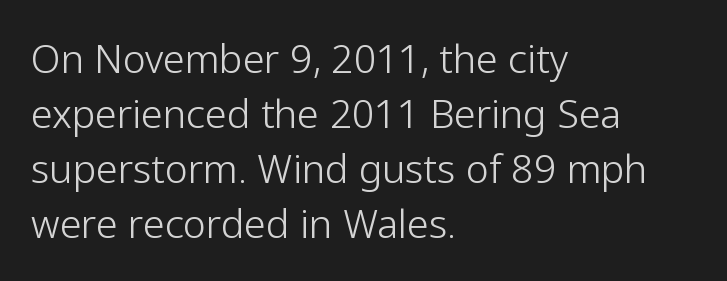
Q: Is the text bold? A: No.
Q: Is the text italic (slanted)? A: No, it is upright.
Q: Is the typeface a serif or a sans-serif typeface? A: Sans-serif.
Q: Is the text underlined? A: No.
Q: How is the paragraph aligned? A: Left-aligned.
Q: Is the spacing between letters normal or unusually wide? A: Normal.
Q: Is the spacing between lines tight, normal or loose? A: Normal.
Q: Width (condensed, normal, or wide)? A: Normal.
Q: Stroke contrast? A: Low.
Q: x-height? A: Medium.
Q: Monospaced? A: No.
